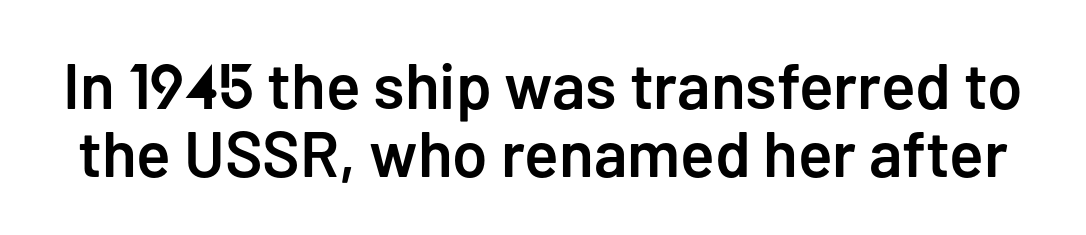
Q: Is the text bold? A: Semi-bold.
Q: Is the text italic (slanted)? A: No, it is upright.
Q: Is the typeface a serif or a sans-serif typeface? A: Sans-serif.
Q: Is the text underlined? A: No.
Q: Is the spacing between letters normal or unusually wide? A: Normal.
Q: Is the spacing between lines tight, normal or loose? A: Tight.
Q: Width (condensed, normal, or wide)? A: Normal.
Q: Stroke contrast? A: Low.
Q: x-height? A: Medium.
Q: Monospaced? A: No.
